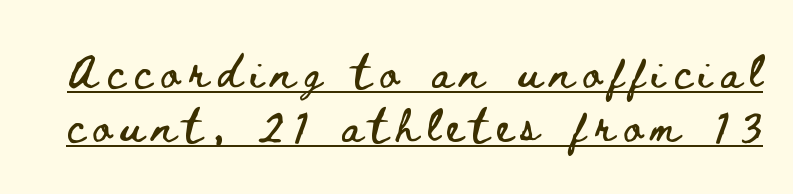
Q: Is the text underlined? A: Yes.
Q: Is the spacing between letters normal or unusually wide? A: Unusually wide.
Q: Is the spacing between lines tight, normal or loose? A: Normal.
Q: Width (condensed, normal, or wide)? A: Wide.
Q: Stroke contrast? A: Low.
Q: x-height? A: Small.
Q: Monospaced? A: No.
